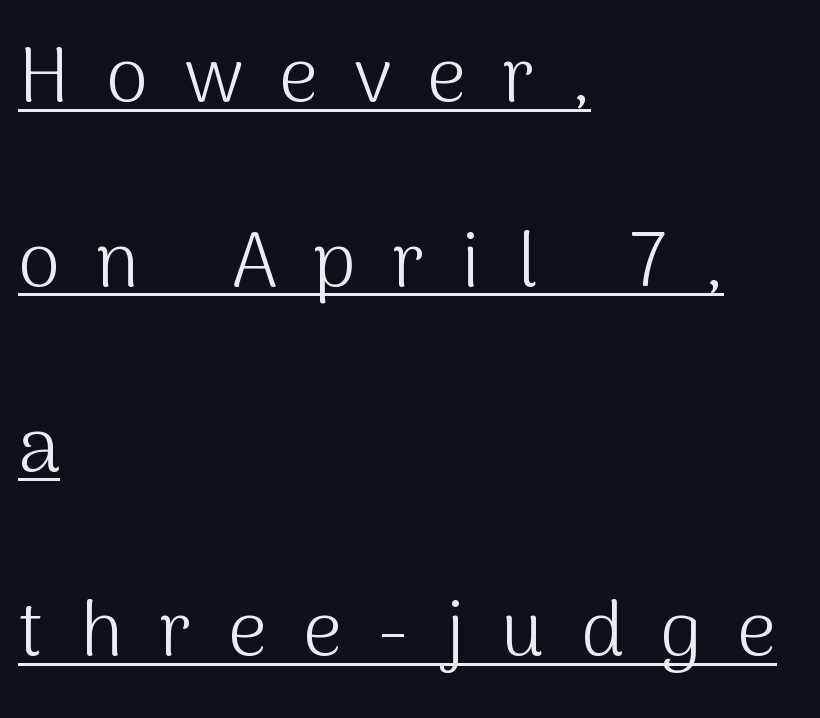
{"serif": "no", "italic": "no", "bold": "no", "weight": "light", "width": "normal", "stroke_contrast": "medium", "x_height": "medium", "monospaced": "no", "underline": "yes", "align": "left", "line_spacing": "loose", "line_spacing_ratio": 2.4, "letter_spacing": "wide", "letter_spacing_em": 0.47, "glyph_px": 77}
